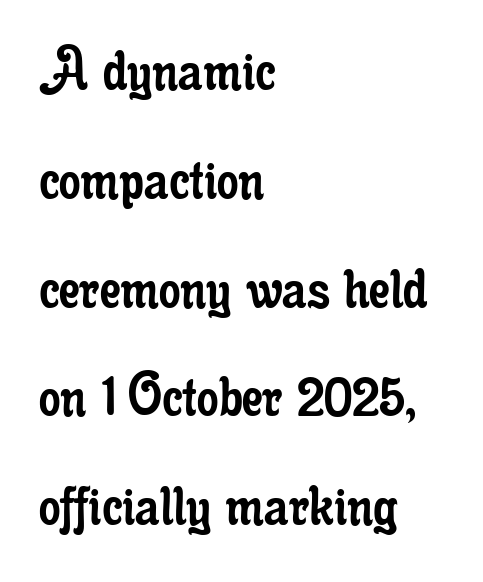
The typography opts for an upright posture over an oblique one. Is the stroke heavy? The answer is a plain regular-or-lighter. The rendering anchors every line to the left-hand side. Descenders are the only things crossing below the line.
